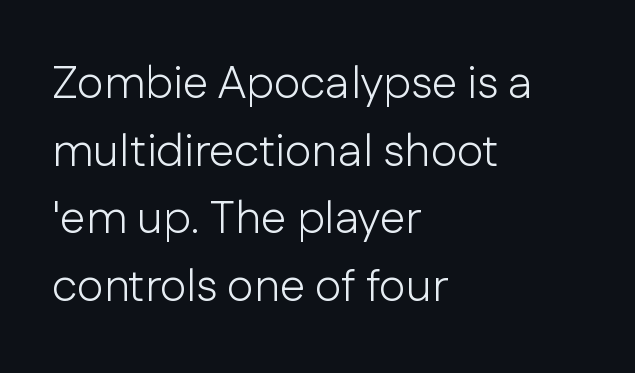
The gaps between neighbouring characters are ordinary and unremarkable. The gap between lines stays unmarked. Nope, not italic — everything's standing straight. A typesetter would label this face a sans. This reads as an unemphasized weight, regular at the heaviest. Baseline-to-baseline distance is the conventional proportion of letter height.
